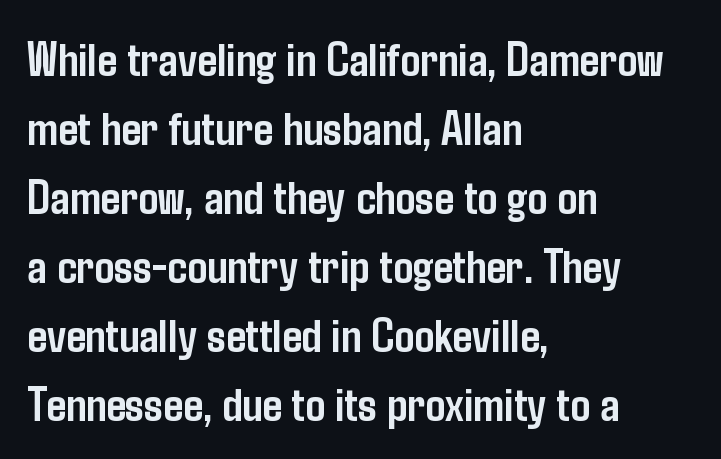
The typography opts for an upright posture over an oblique one. The text block is weighted toward the left margin, trailing off unevenly rightward. Reading down the column, the eye jumps a familiar distance to each next line. Stroke terminals: plain, sans-serif.
